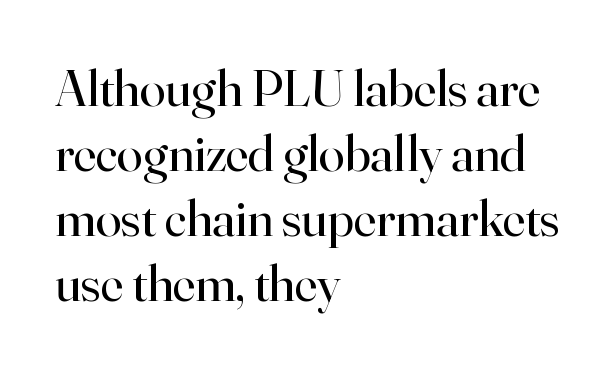
{"serif": "yes", "italic": "no", "bold": "no", "weight": "regular", "width": "normal", "stroke_contrast": "high", "x_height": "small", "monospaced": "no", "underline": "no", "align": "left", "line_spacing": "normal", "line_spacing_ratio": 1.25, "letter_spacing": "normal", "letter_spacing_em": 0.0, "glyph_px": 52}
